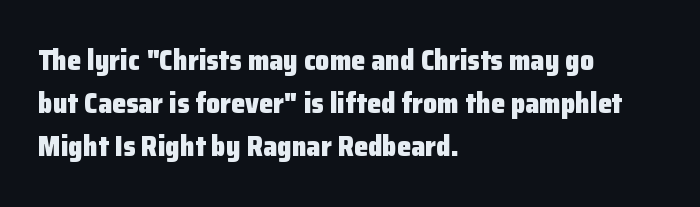
{"serif": "no", "italic": "no", "bold": "yes", "weight": "heavy", "width": "normal", "stroke_contrast": "low", "x_height": "medium", "monospaced": "no", "underline": "no", "align": "left", "line_spacing": "normal", "line_spacing_ratio": 1.53, "letter_spacing": "normal", "letter_spacing_em": 0.0, "glyph_px": 28}
